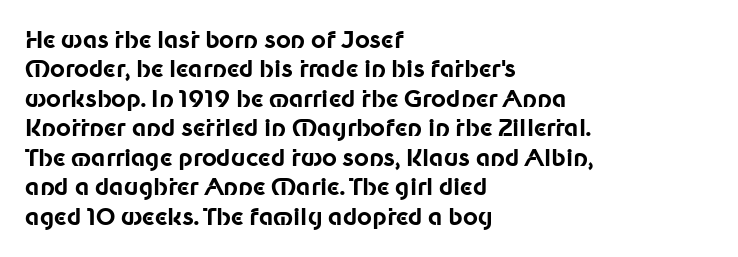
Q: Is the text bold? A: Yes.
Q: Is the text italic (slanted)? A: No, it is upright.
Q: Is the text underlined? A: No.
Q: How is the paragraph aligned? A: Left-aligned.
Q: Is the spacing between letters normal or unusually wide? A: Normal.
Q: Is the spacing between lines tight, normal or loose? A: Normal.
